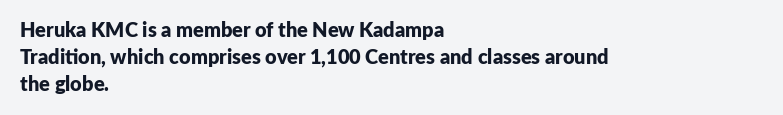
Q: Is the text bold? A: Yes.
Q: Is the text italic (slanted)? A: No, it is upright.
Q: Is the text underlined? A: No.
Q: How is the paragraph aligned? A: Left-aligned.
Q: Is the spacing between letters normal or unusually wide? A: Normal.
Q: Is the spacing between lines tight, normal or loose? A: Normal.
